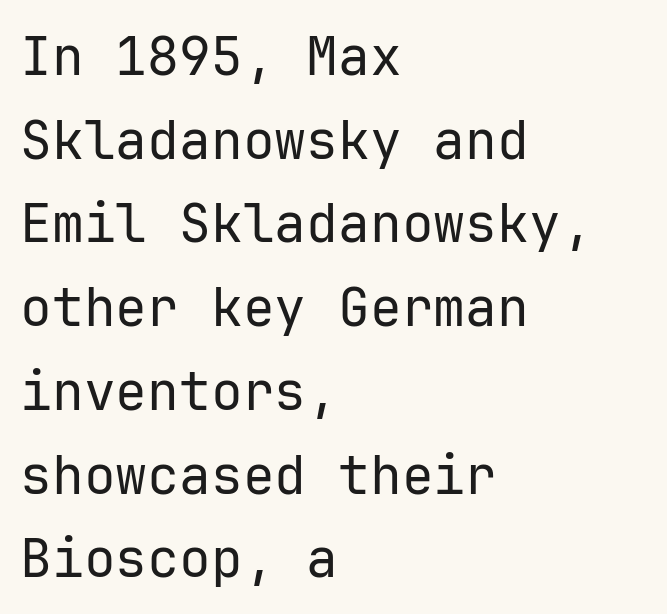
The image shows 53 px regular-weight sans-serif type, upright; set left-aligned, normal line spacing (1.58x), normal letter spacing, not underlined; low stroke contrast and a medium x-height.
